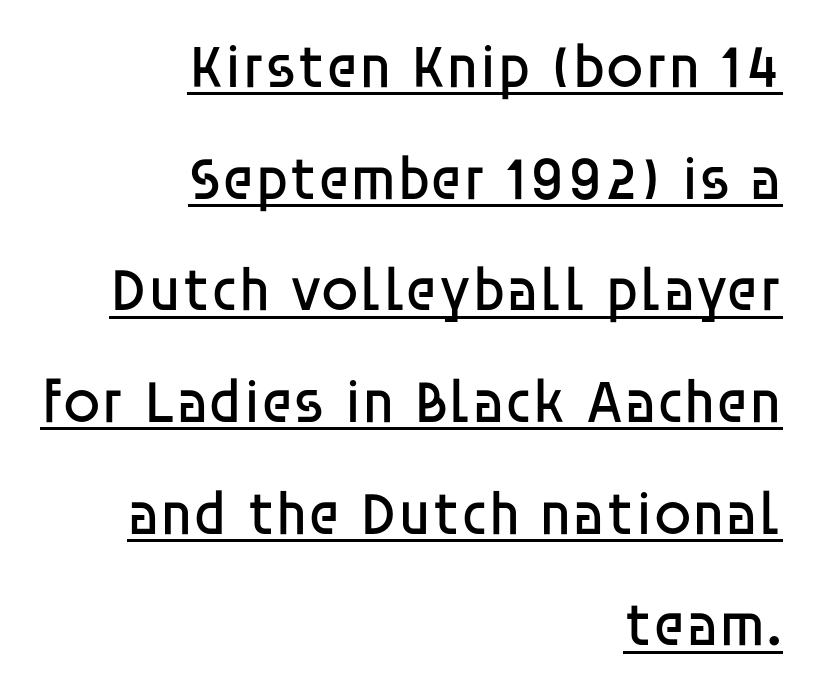
Q: Is the text bold? A: No.
Q: Is the text italic (slanted)? A: No, it is upright.
Q: Is the typeface a serif or a sans-serif typeface? A: Sans-serif.
Q: Is the text underlined? A: Yes.
Q: How is the paragraph aligned? A: Right-aligned.
Q: Is the spacing between letters normal or unusually wide? A: Normal.
Q: Width (condensed, normal, or wide)? A: Normal.
Q: Stroke contrast? A: Low.
Q: x-height? A: Large.
Q: Monospaced? A: No.
